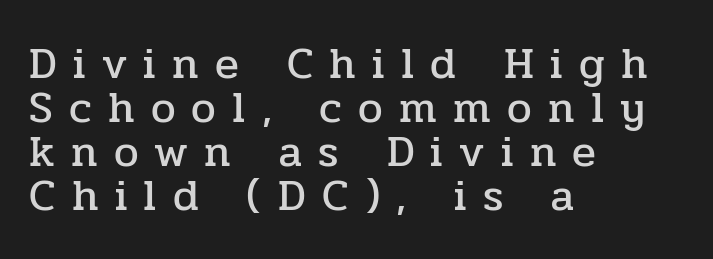
Do the characters align in a grid? No, the font is proportional. This is serif lettering, the kind often seen in printed books. Does the leading feel generous? Not at all — it's pinched. Observe the wide spacing: letters keep a clear distance from each other. Compared with a centered layout, this one pins lines to the left instead. Check under the words: just untouched page.
